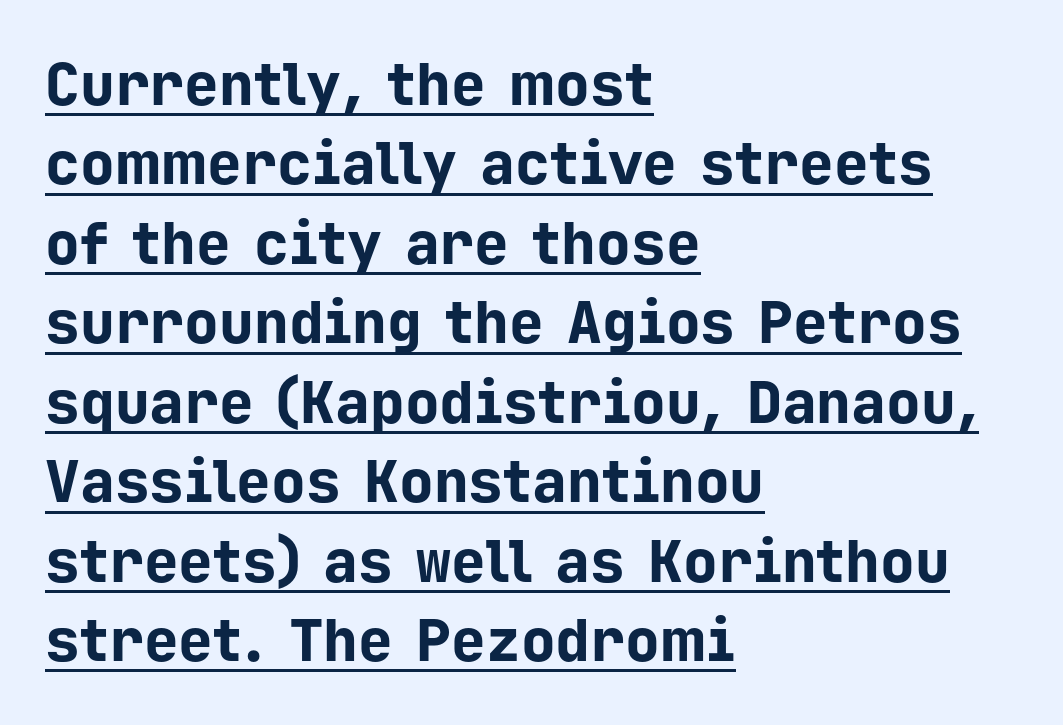
The face used here is rendered with its standard letterfit. Typeset ragged right — the left edge is the straight one. A typesetter would call this leading conventional body-copy spacing. The letters stand upright; this is a roman face. The characters display no serif detailing; their extremities are plain. Fixed-width glyphs throughout — classic coding-font behaviour.
